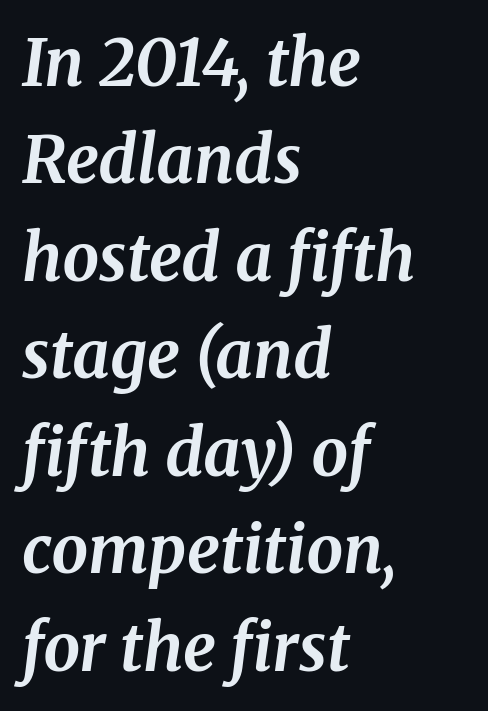
These lines are composed in type with serifs. The gaps between neighbouring characters are ordinary and unremarkable. These lines are set flush left with a ragged right edge. The typography opts for an oblique posture over an upright one. Check under the words: just untouched page.
